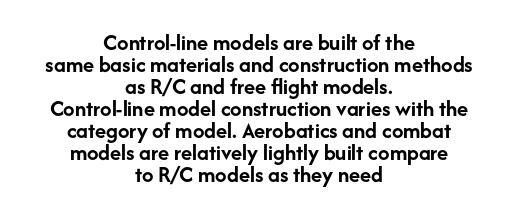
Italic: no, the glyphs are upright roman. Neither beginnings nor endings align; midpoints do. Chunky letters — that's bold for sure. Does the leading feel generous? Not at all — it's pinched. Unmarked baselines from the first word to the last. Tracking value appears to be zero — textbook default spacing.
